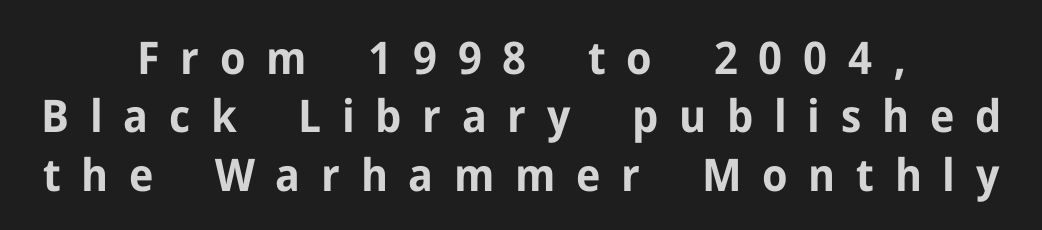
Q: Is the text bold? A: Yes.
Q: Is the text italic (slanted)? A: No, it is upright.
Q: Is the typeface a serif or a sans-serif typeface? A: Sans-serif.
Q: Is the text underlined? A: No.
Q: How is the paragraph aligned? A: Centered.
Q: Is the spacing between letters normal or unusually wide? A: Unusually wide.
Q: Is the spacing between lines tight, normal or loose? A: Normal.
Q: Width (condensed, normal, or wide)? A: Normal.
Q: Stroke contrast? A: Low.
Q: x-height? A: Medium.
Q: Monospaced? A: No.
